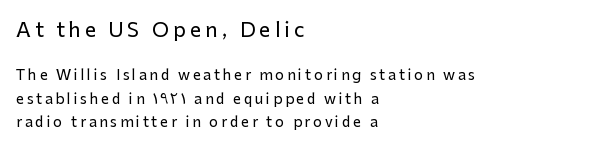
The image shows 20 px text type, upright; set left-aligned, normal line spacing (1.67x), unusually wide letter spacing (+0.2 em), not underlined; the first (top) block is 1.43x larger.
